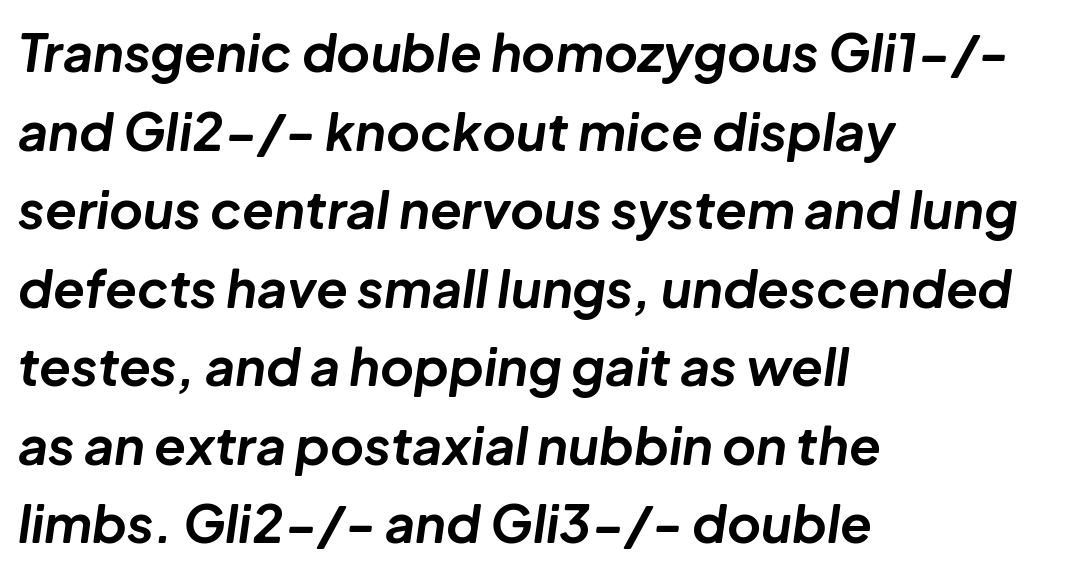
Q: Is the text bold? A: Yes.
Q: Is the text italic (slanted)? A: Yes, it leans right by about 8 degrees.
Q: Is the text underlined? A: No.
Q: How is the paragraph aligned? A: Left-aligned.
Q: Is the spacing between letters normal or unusually wide? A: Normal.
Q: Is the spacing between lines tight, normal or loose? A: Normal.
Q: Width (condensed, normal, or wide)? A: Normal.
Q: Stroke contrast? A: Low.
Q: x-height? A: Medium.
Q: Monospaced? A: No.
